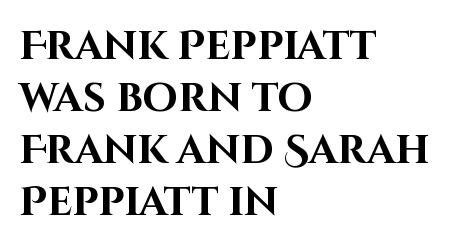
Q: Is the text bold? A: Yes.
Q: Is the text italic (slanted)? A: No, it is upright.
Q: Is the typeface a serif or a sans-serif typeface? A: Sans-serif.
Q: Is the text underlined? A: No.
Q: How is the paragraph aligned? A: Left-aligned.
Q: Is the spacing between letters normal or unusually wide? A: Normal.
Q: Is the spacing between lines tight, normal or loose? A: Normal.
Q: Width (condensed, normal, or wide)? A: Normal.
Q: Stroke contrast? A: High.
Q: x-height? A: Large.
Q: Monospaced? A: No.
